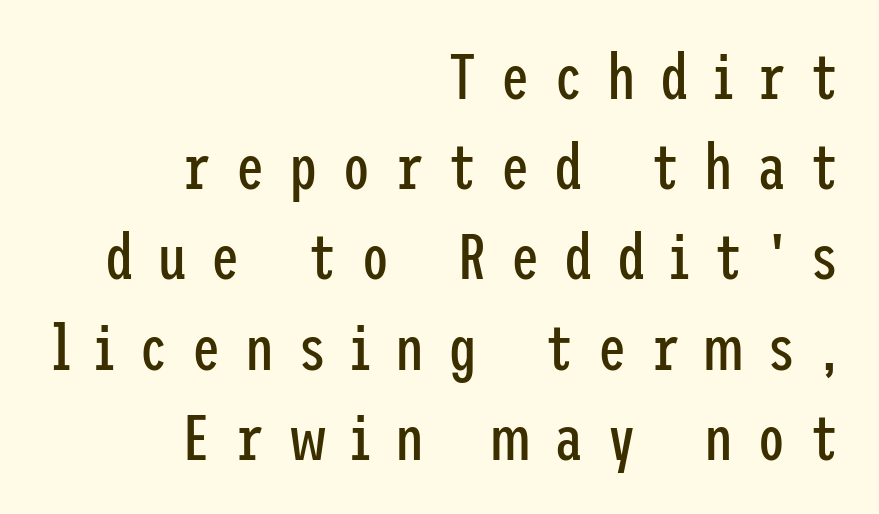
{"serif": "no", "italic": "no", "bold": "no", "weight": "regular", "width": "condensed", "stroke_contrast": "low", "x_height": "medium", "underline": "no", "align": "right", "line_spacing": "normal", "line_spacing_ratio": 1.41, "letter_spacing": "wide", "letter_spacing_em": 0.38, "glyph_px": 64}
